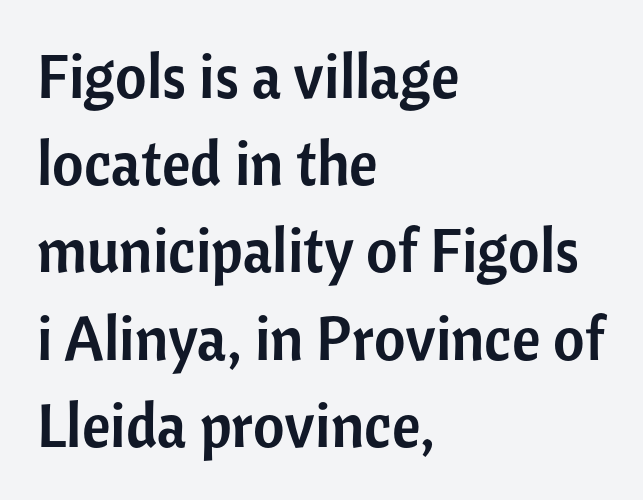
{"serif": "no", "italic": "no", "width": "normal", "stroke_contrast": "low", "x_height": "medium", "monospaced": "no", "underline": "no", "align": "left", "line_spacing": "normal", "line_spacing_ratio": 1.43, "letter_spacing": "normal", "letter_spacing_em": 0.0, "glyph_px": 61}
